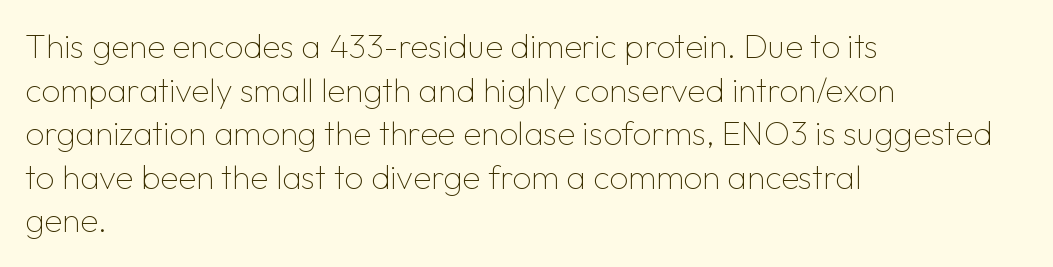
Q: Is the text bold? A: No.
Q: Is the text italic (slanted)? A: No, it is upright.
Q: Is the typeface a serif or a sans-serif typeface? A: Sans-serif.
Q: Is the text underlined? A: No.
Q: How is the paragraph aligned? A: Left-aligned.
Q: Is the spacing between letters normal or unusually wide? A: Normal.
Q: Is the spacing between lines tight, normal or loose? A: Normal.
Q: Width (condensed, normal, or wide)? A: Normal.
Q: Stroke contrast? A: Low.
Q: x-height? A: Medium.
Q: Monospaced? A: No.
